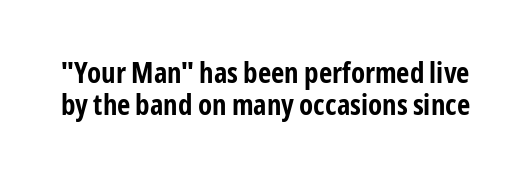
The rendering uses natural spacing where letterforms have individual widths. Unmarked baselines from the first word to the last. Very little white space separates one row of letters from the next. Each word holds together tightly as a unit, with standard inter-letter gaps. Every stem runs plumb, perpendicular to the baseline. Letterform terminals end flat and unadorned throughout the passage.
